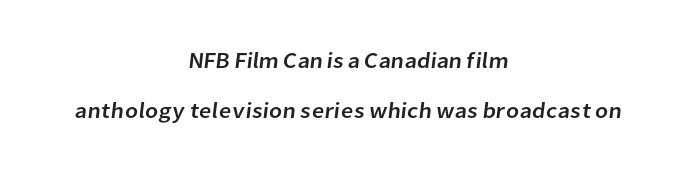
The designer dialed line spacing up above the default. This sample uses plain, unmodified letter spacing. Teacher's note: observe the equal gaps on both sides — that is centered alignment. The specimen omits any rule beneath the text block's lines.
